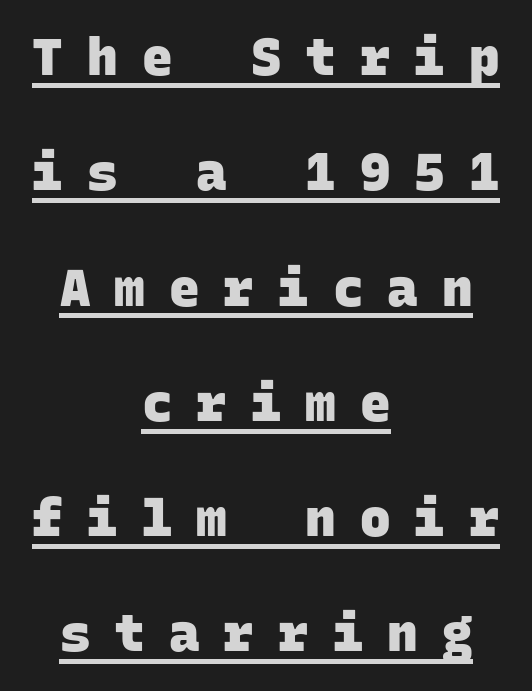
The image shows 51 px heavy sans-serif type, monospaced; set centered, loose line spacing (2.26x), unusually wide letter spacing (+0.47 em), underlined; low stroke contrast and a large x-height.
